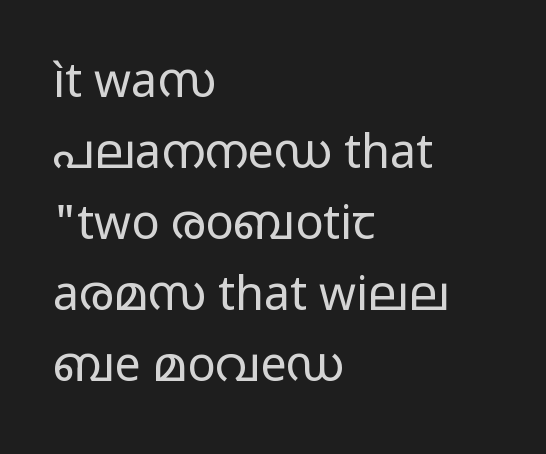
Q: Is the text bold? A: No.
Q: Is the text italic (slanted)? A: No, it is upright.
Q: Is the typeface a serif or a sans-serif typeface? A: Sans-serif.
Q: Is the text underlined? A: No.
Q: How is the paragraph aligned? A: Left-aligned.
Q: Is the spacing between letters normal or unusually wide? A: Normal.
Q: Is the spacing between lines tight, normal or loose? A: Normal.
Q: Width (condensed, normal, or wide)? A: Wide.
Q: Stroke contrast? A: Low.
Q: x-height? A: Medium.
Q: Monospaced? A: No.
